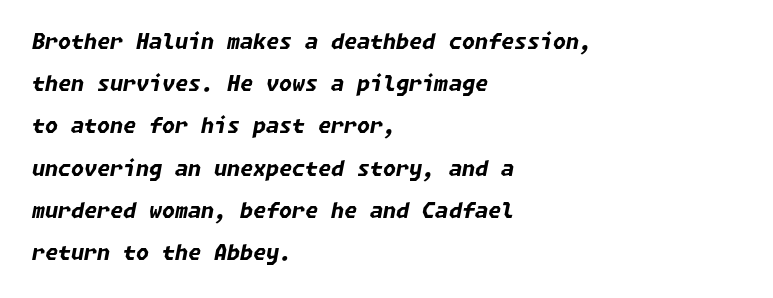
Rows of type keep a wide berth in the vertical direction. Would a proofreader flag this as italicized? Yes. How are the letters spaced? Ordinarily, with no added tracking. Has an underline been added? It has not. Typeset ragged right — the left edge is the straight one.
